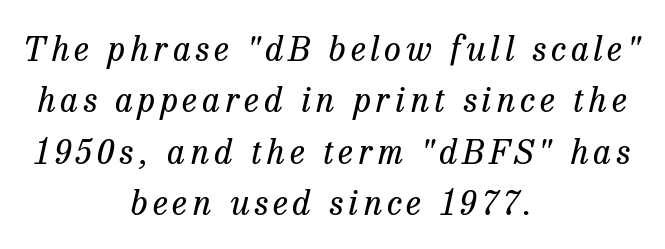
The image shows 34 px regular-weight serif type, italic (leaning right); set centered, normal line spacing (1.51x), not underlined; low stroke contrast and a medium x-height.
